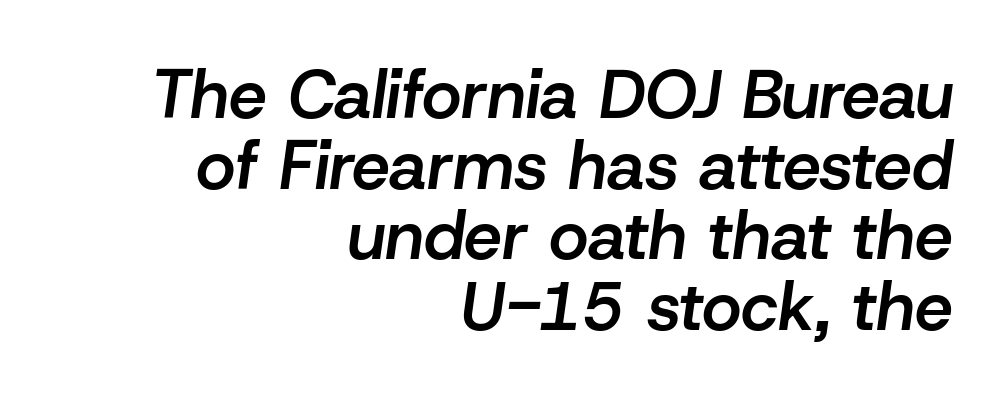
Horizontally, the lines are justified to the trailing edge only. These lines are rendered in a variable-pitch font. The space directly below the letters is spotless. Tightly led — the rows are bunched. Italic: yes, the glyphs are oblique.
